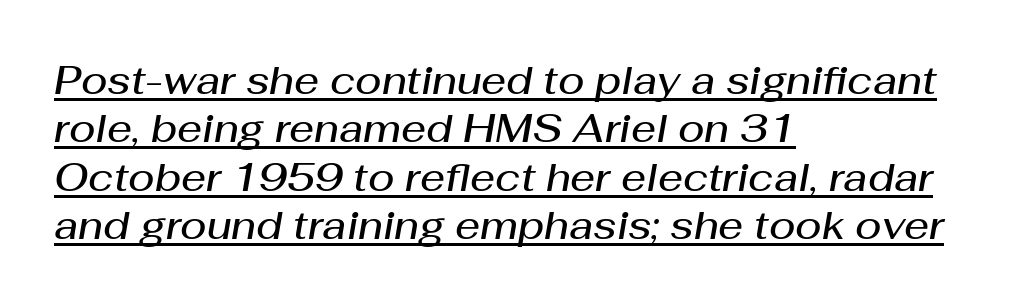
Q: Is the text bold? A: Semi-bold.
Q: Is the text italic (slanted)? A: Yes, it leans right by about 10 degrees.
Q: Is the text underlined? A: Yes.
Q: How is the paragraph aligned? A: Left-aligned.
Q: Is the spacing between letters normal or unusually wide? A: Normal.
Q: Width (condensed, normal, or wide)? A: Normal.
Q: Stroke contrast? A: Medium.
Q: x-height? A: Medium.
Q: Monospaced? A: No.
